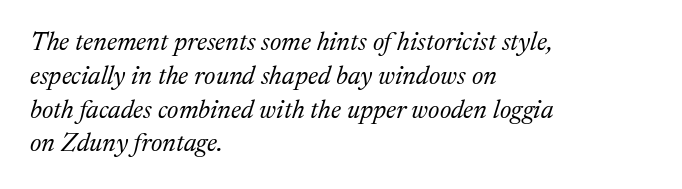
Q: Is the text bold? A: No.
Q: Is the text italic (slanted)? A: Yes, it leans right by about 17 degrees.
Q: Is the text underlined? A: No.
Q: How is the paragraph aligned? A: Left-aligned.
Q: Is the spacing between letters normal or unusually wide? A: Normal.
Q: Is the spacing between lines tight, normal or loose? A: Normal.
